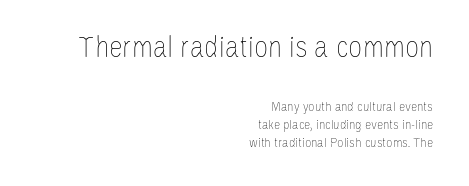
Q: Is the text bold? A: No.
Q: Is the text italic (slanted)? A: No, it is upright.
Q: Is the text underlined? A: No.
Q: How is the paragraph aligned? A: Right-aligned.
Q: Is the spacing between letters normal or unusually wide? A: Normal.
Q: Is the spacing between lines tight, normal or loose? A: Normal.
Q: Which block of text is set in a larger size, the first (top) or the second (bottom)? A: The first (top) one.
Q: Width (condensed, normal, or wide)? A: Condensed.
Q: Stroke contrast? A: Low.
Q: x-height? A: Large.
Q: Monospaced? A: No.
